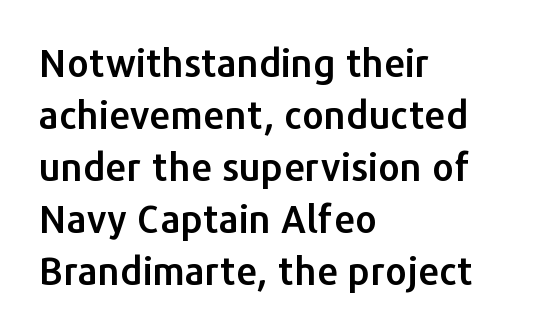
{"serif": "no", "italic": "no", "width": "normal", "stroke_contrast": "low", "x_height": "medium", "monospaced": "no", "underline": "no", "align": "left", "line_spacing": "normal", "line_spacing_ratio": 1.37, "letter_spacing": "normal", "letter_spacing_em": 0.0, "glyph_px": 38}
